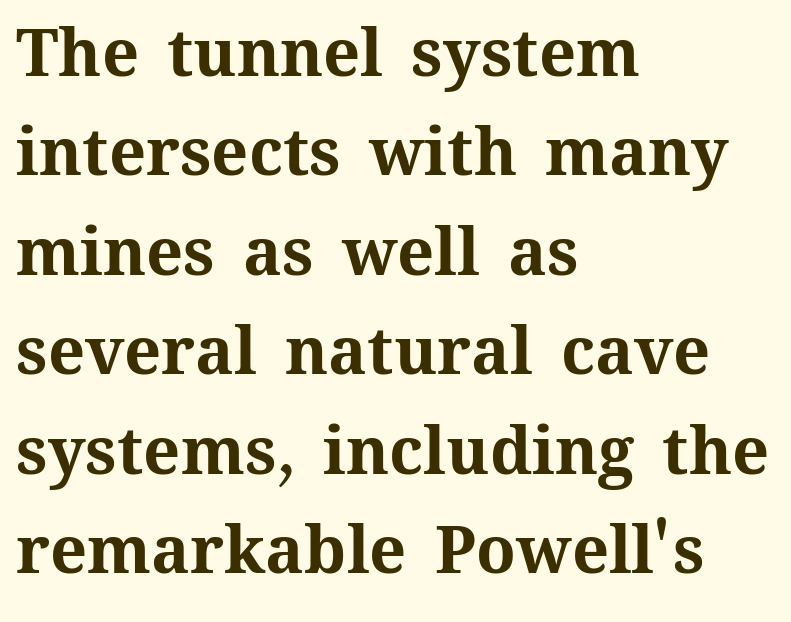
{"italic": "no", "bold": "yes", "weight": "bold", "width": "normal", "stroke_contrast": "medium", "x_height": "medium", "monospaced": "no", "underline": "no", "align": "left", "line_spacing": "normal", "line_spacing_ratio": 1.53, "letter_spacing": "normal", "letter_spacing_em": 0.0, "glyph_px": 65}
